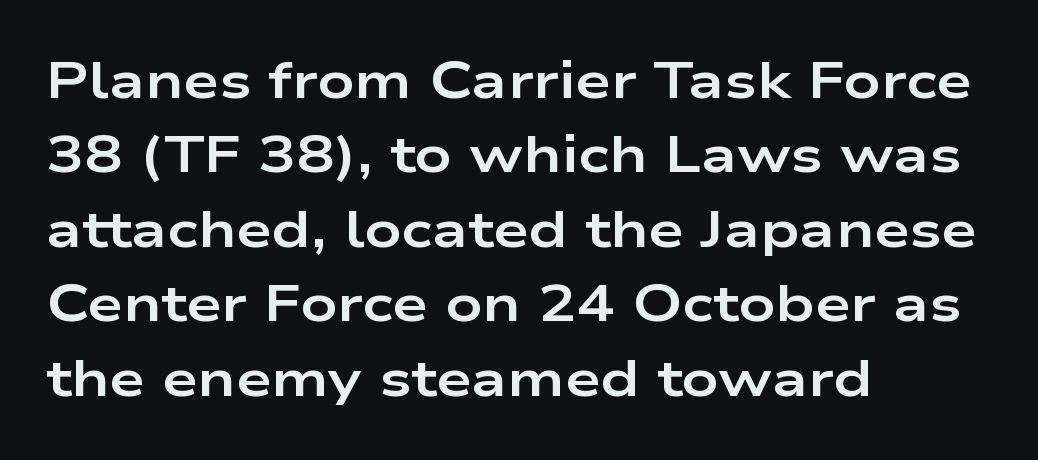
{"serif": "no", "italic": "no", "bold": "yes", "weight": "bold", "width": "wide", "stroke_contrast": "low", "x_height": "medium", "monospaced": "no", "underline": "no", "align": "left", "line_spacing": "normal", "line_spacing_ratio": 1.46, "letter_spacing": "normal", "letter_spacing_em": 0.0, "glyph_px": 51}
